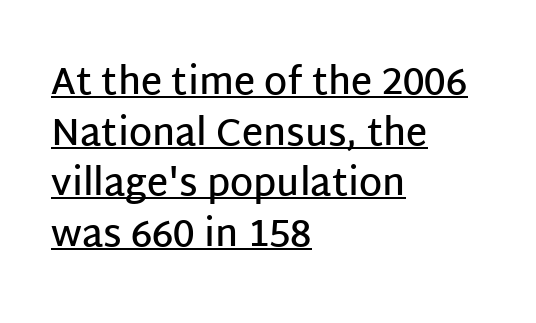
A typesetter would label this face a sans. This sample has the flowing, uneven cadence of proportional lettering. This sample keeps an unexceptional amount of space between lines. Tracking here is standard; glyphs follow each other at the usual distance. Honestly, the underline is the first thing you notice here.
